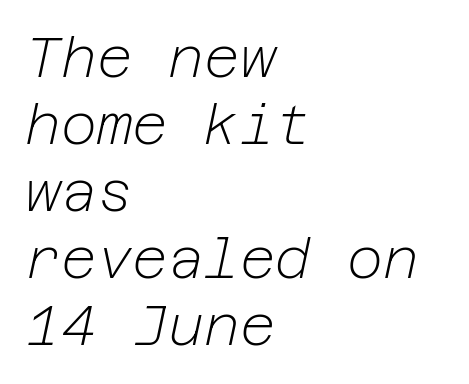
The lines in this sample share a left origin and differ only in where they stop. Check the space under the baseline: it is left empty. The font sits on the lighter half of the weight spectrum, regular included. There's an unmistakable incline to the writing here. Each word holds together tightly as a unit, with standard inter-letter gaps.
